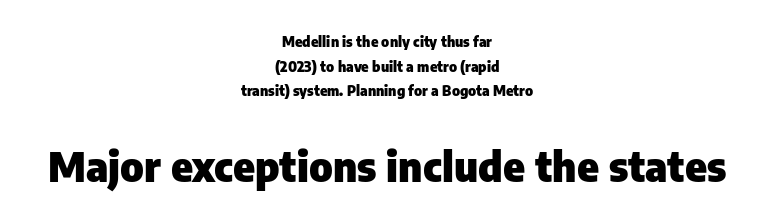
Every character sits straight up, as roman type does. Reading down the block, each line starts at a different indent, mirrored at its end. Reading top to bottom, the characters get bigger at the block break. I'd describe the lettering as bold — thick and assertive. Character widths vary here, with narrow letters taking less room than wide ones.
